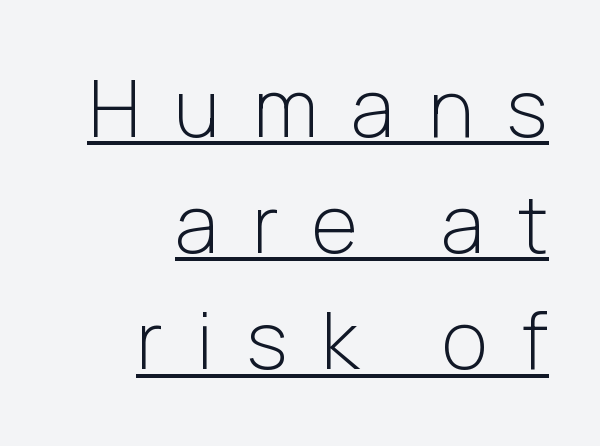
Counters stay open thanks to moderate or lighter strokes. Style check: upright. Character widths vary here, with narrow letters taking less room than wide ones. Classification — sans serif.
